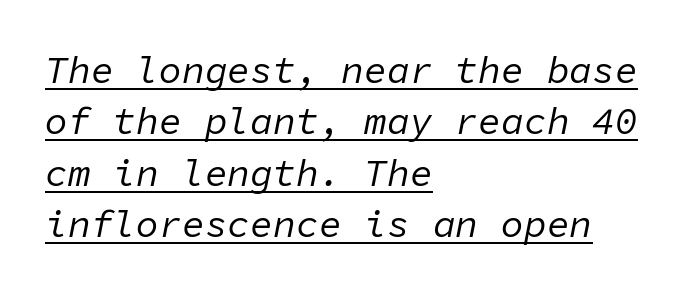
{"italic": "yes", "lean": "right", "slant_degrees": 11, "bold": "no", "weight": "regular", "width": "normal", "stroke_contrast": "low", "x_height": "medium", "monospaced": "yes", "underline": "yes", "align": "left", "line_spacing": "normal", "line_spacing_ratio": 1.35, "letter_spacing": "normal", "letter_spacing_em": 0.0, "glyph_px": 38}
